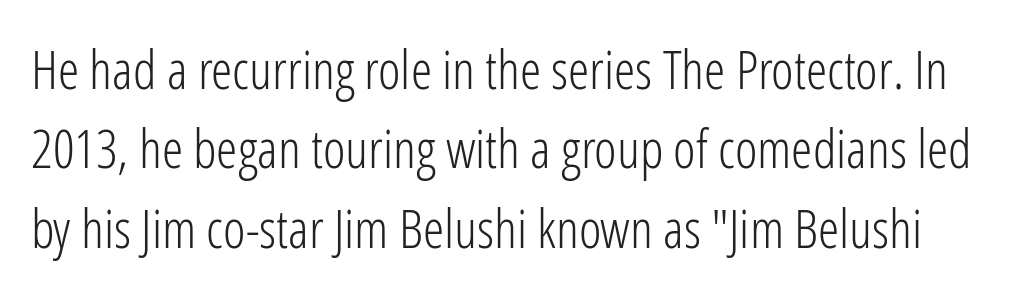
The image shows 54 px light, condensed sans-serif type, upright; set normal line spacing (1.47x), normal letter spacing, not underlined; low stroke contrast and a medium x-height.
